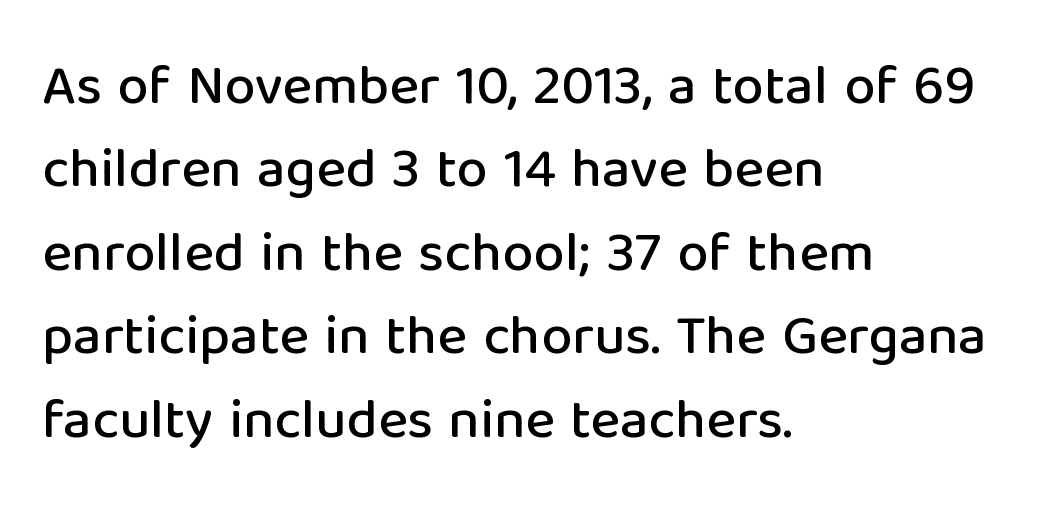
{"serif": "no", "italic": "no", "width": "normal", "stroke_contrast": "low", "x_height": "medium", "monospaced": "no", "underline": "no", "align": "left", "line_spacing": "normal", "line_spacing_ratio": 1.49, "letter_spacing": "normal", "letter_spacing_em": 0.0, "glyph_px": 56}
